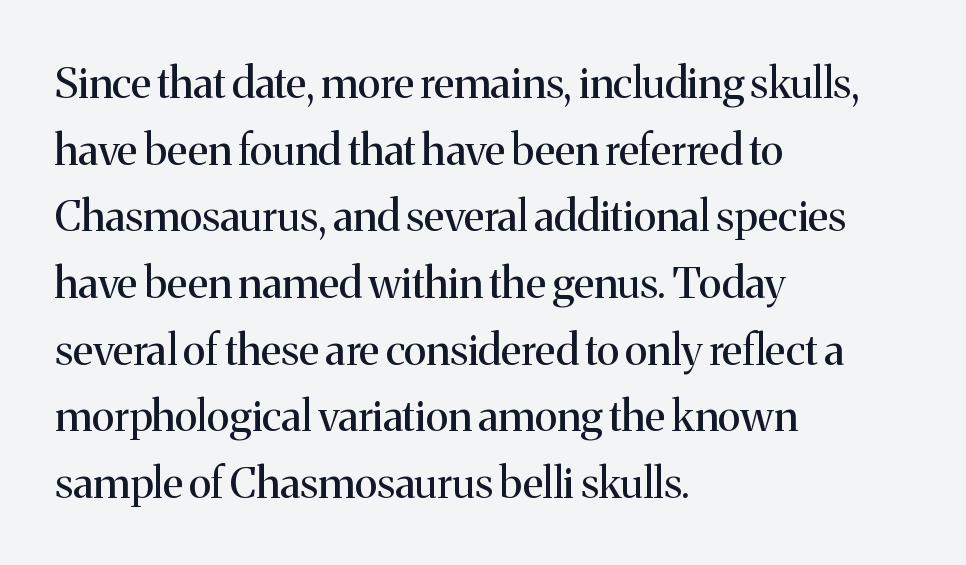
The image shows 43 px regular-weight serif type, upright; set left-aligned, normal line spacing (1.55x), normal letter spacing, not underlined; medium stroke contrast and a medium x-height.
